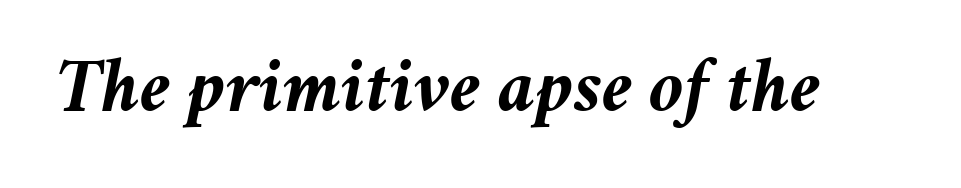
Decoration check: the copy has no underline. The passage shown is typed in a proportional face where columns would drift. Heft: maximum for text — a bold. Does extra space separate the letters? No, they use regular spacing. Characters are canted at an angle relative to the baseline's perpendicular.
